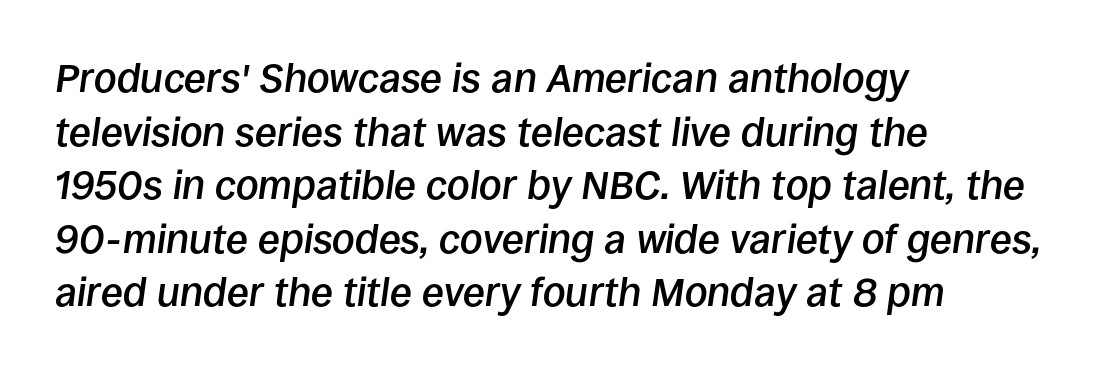
The image shows 40 px semibold type, italic (leaning right); set left-aligned, normal line spacing (1.34x), normal letter spacing, not underlined; low stroke contrast and a large x-height.
